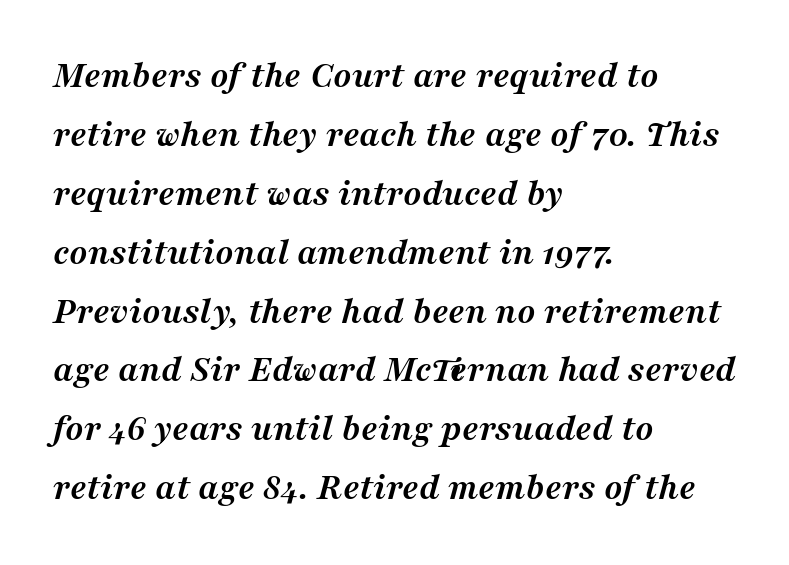
The image shows 38 px semibold serif type, italic (leaning right); set left-aligned, normal line spacing (1.55x), normal letter spacing, not underlined; medium stroke contrast and a medium x-height.
